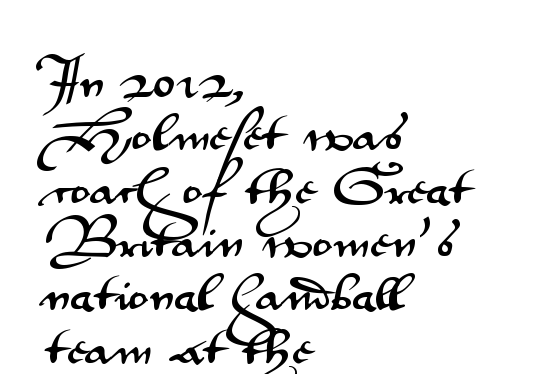
The image shows 42 px wide sans-serif type; set left-aligned, normal line spacing (1.27x), normal letter spacing, not underlined; medium stroke contrast and a small x-height.
